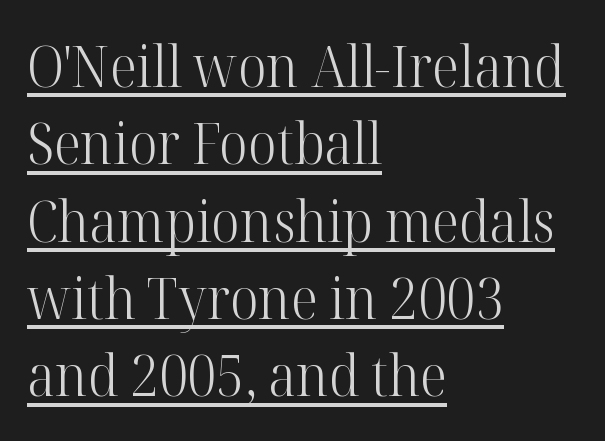
Q: Is the text bold? A: No.
Q: Is the text italic (slanted)? A: No, it is upright.
Q: Is the typeface a serif or a sans-serif typeface? A: Serif.
Q: Is the text underlined? A: Yes.
Q: How is the paragraph aligned? A: Left-aligned.
Q: Is the spacing between letters normal or unusually wide? A: Normal.
Q: Is the spacing between lines tight, normal or loose? A: Normal.
Q: Width (condensed, normal, or wide)? A: Normal.
Q: Stroke contrast? A: High.
Q: x-height? A: Medium.
Q: Monospaced? A: No.
